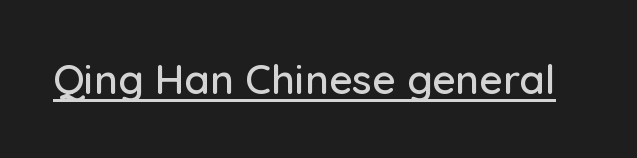
{"serif": "no", "italic": "no", "width": "normal", "stroke_contrast": "low", "x_height": "medium", "monospaced": "no", "underline": "yes", "letter_spacing": "normal", "letter_spacing_em": 0.0, "glyph_px": 41}
